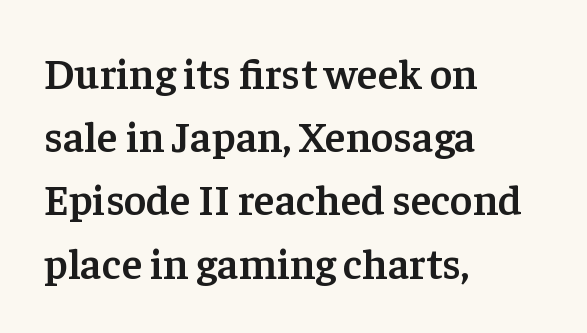
Old-style or modern, the face here clearly has serifs. As a designer I'd log this as weight 600, semibold. The face used here is proportionally spaced, like ordinary book or web type. The line texture is even and compact thanks to regular tracking. The specimen reads as upright at a glance.
